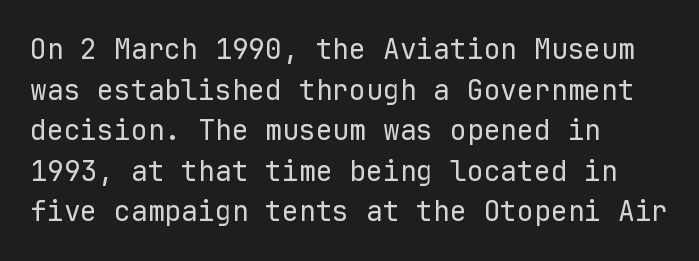
{"serif": "no", "italic": "no", "bold": "no", "weight": "regular", "width": "normal", "stroke_contrast": "low", "x_height": "medium", "monospaced": "yes", "underline": "no", "align": "left", "line_spacing": "normal", "line_spacing_ratio": 1.45, "letter_spacing": "normal", "letter_spacing_em": 0.0, "glyph_px": 28}
